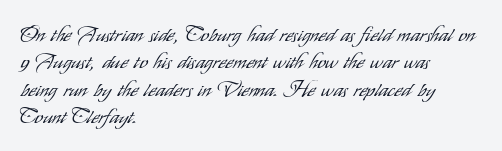
{"bold": "no", "underline": "no", "align": "left", "line_spacing": "normal", "line_spacing_ratio": 1.3, "letter_spacing": "normal", "letter_spacing_em": 0.0, "glyph_px": 21}
